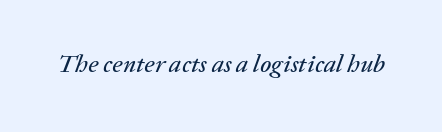
{"italic": "yes", "lean": "right", "slant_degrees": 20, "underline": "no", "letter_spacing": "normal", "letter_spacing_em": 0.0, "glyph_px": 25}
